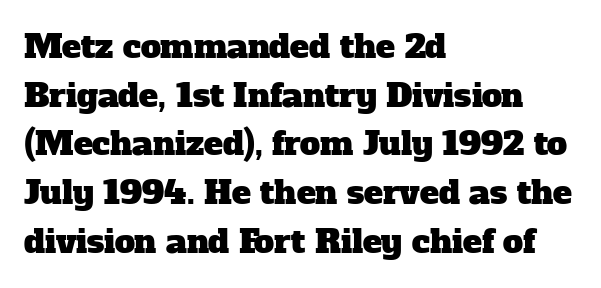
Is this a sans? No — the strokes have serifs. The line-height multiplier appears to be the usual default. Is the block centered? No — it sits flush against the left margin. The rendering uses natural spacing where letterforms have individual widths. No extra tracking has been applied to these lines. Underlining? Definitely not there.
